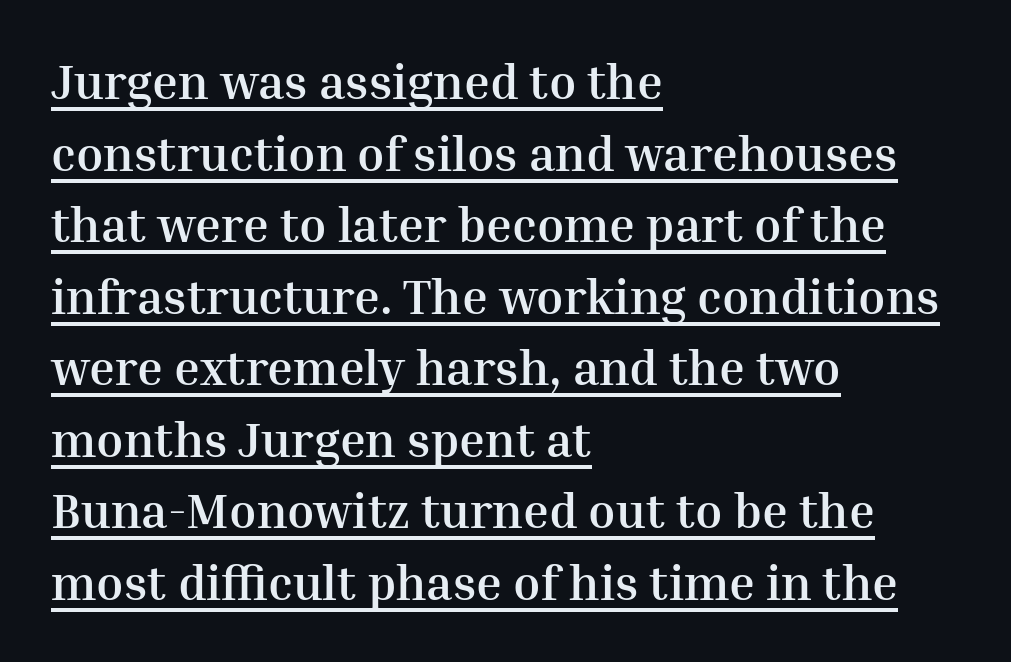
Regarding serifs, this sample has them. Do the characters align in a grid? No, the font is proportional. Ordinary non-slanted type is in use. A classic flush-left, rag-right setting is used for this passage.
